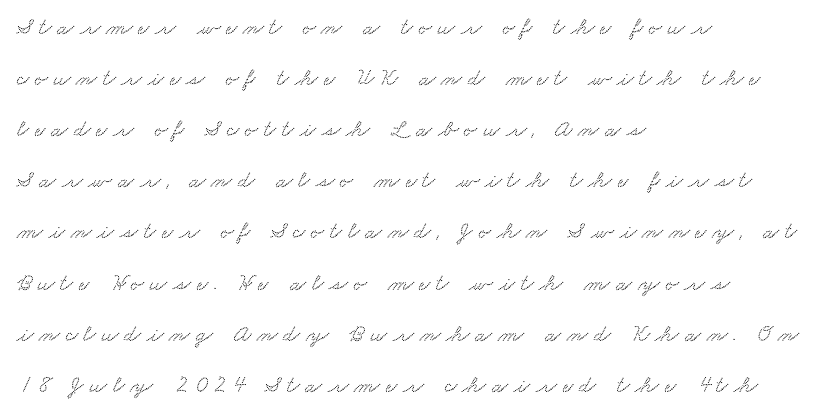
{"underline": "no", "align": "left", "line_spacing": "loose", "line_spacing_ratio": 2.13, "letter_spacing": "wide", "letter_spacing_em": 0.24, "glyph_px": 24}
